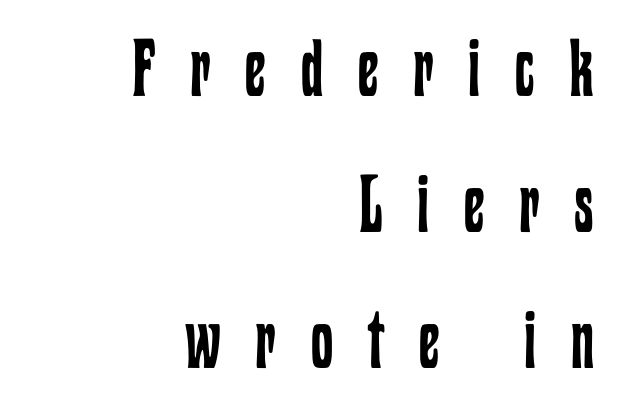
{"italic": "no", "bold": "no", "weight": "regular", "width": "condensed", "stroke_contrast": "low", "x_height": "medium", "monospaced": "no", "underline": "no", "align": "right", "line_spacing": "normal", "line_spacing_ratio": 1.7, "letter_spacing": "wide", "letter_spacing_em": 0.43, "glyph_px": 80}
